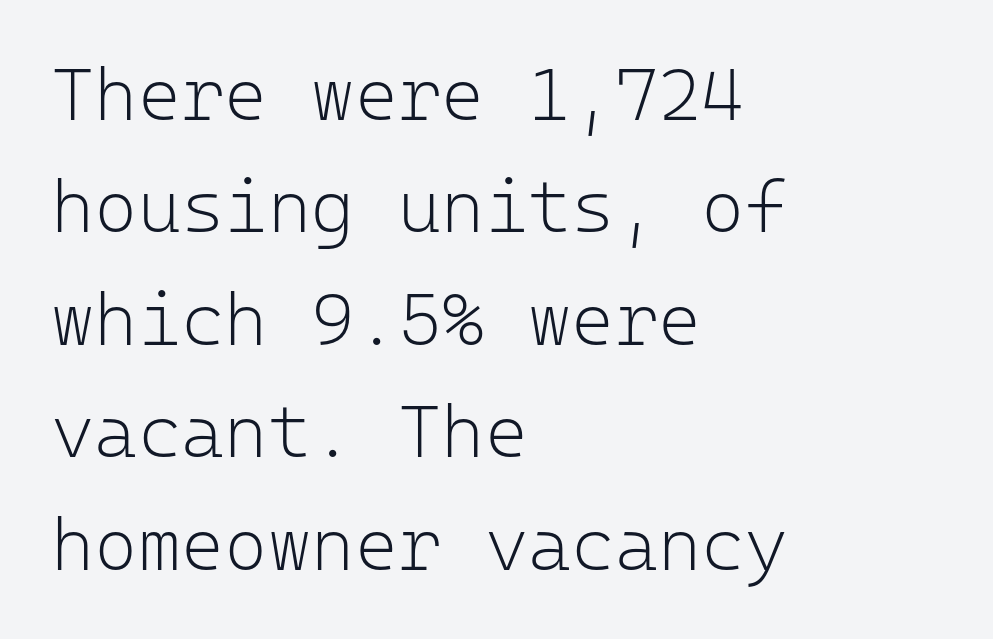
{"serif": "no", "italic": "no", "bold": "no", "weight": "light", "width": "normal", "stroke_contrast": "low", "x_height": "medium", "monospaced": "yes", "underline": "no", "align": "left", "line_spacing": "normal", "line_spacing_ratio": 1.52, "letter_spacing": "normal", "letter_spacing_em": 0.0, "glyph_px": 74}
